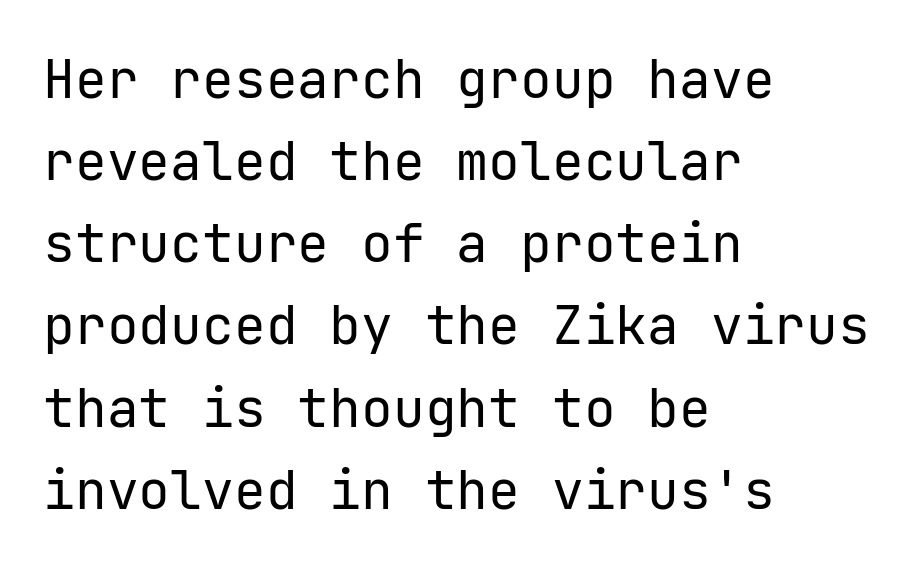
The image shows 53 px regular-weight sans-serif type, upright; set left-aligned, normal line spacing (1.55x), normal letter spacing, not underlined; low stroke contrast and a medium x-height.
